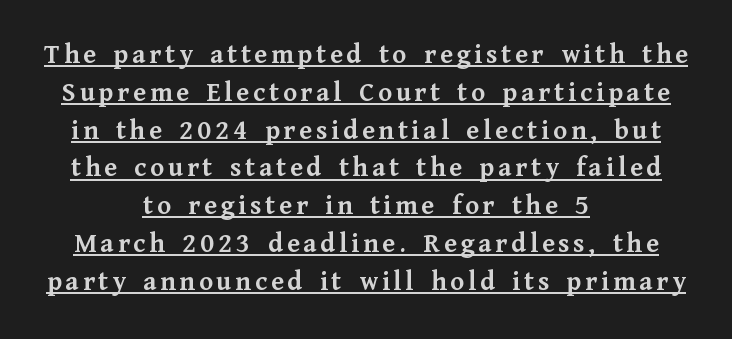
Is this a fixed-width face? No — the glyphs have proportional, varying widths. Quick note: underline on. The letters carry serifs — small finishing strokes at the ends of their stems. Vertical strokes here are truly vertical. Summary of vertical rhythm: regular, with standard interline spacing.
